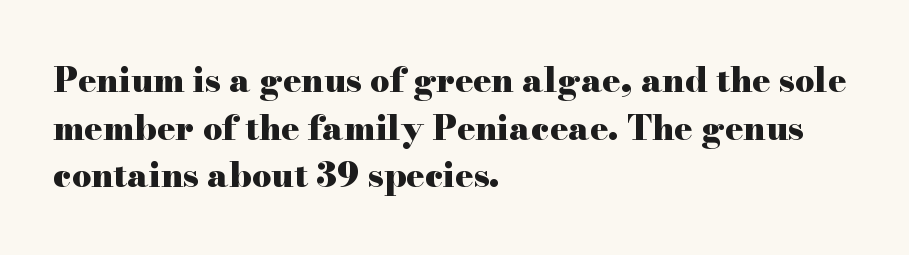
Unlike a clean sans, this face finishes its strokes with serifs. Weight check: bold — yes, fully. A typesetter would call this proportional, since set widths differ per character. Horizontally, the lines are justified to the leading edge only. Clear beneath every line of the passage. Every stem runs plumb, perpendicular to the baseline.
